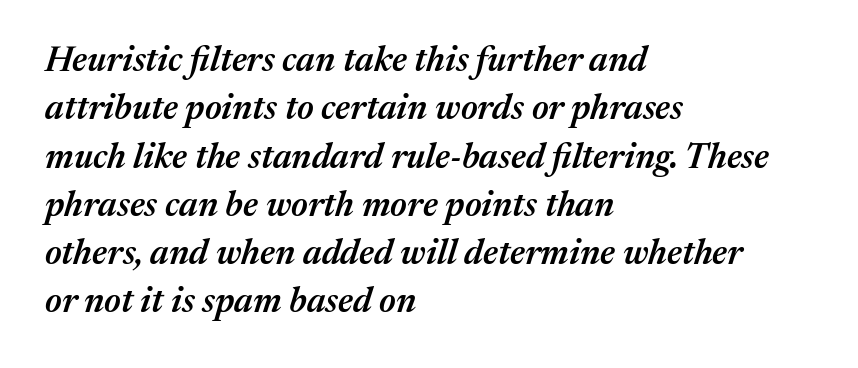
{"italic": "yes", "lean": "right", "slant_degrees": 17, "bold": "semi", "weight": "semibold", "width": "normal", "stroke_contrast": "medium", "x_height": "medium", "monospaced": "no", "underline": "no", "align": "left", "line_spacing": "normal", "line_spacing_ratio": 1.38, "letter_spacing": "normal", "letter_spacing_em": 0.0, "glyph_px": 35}
